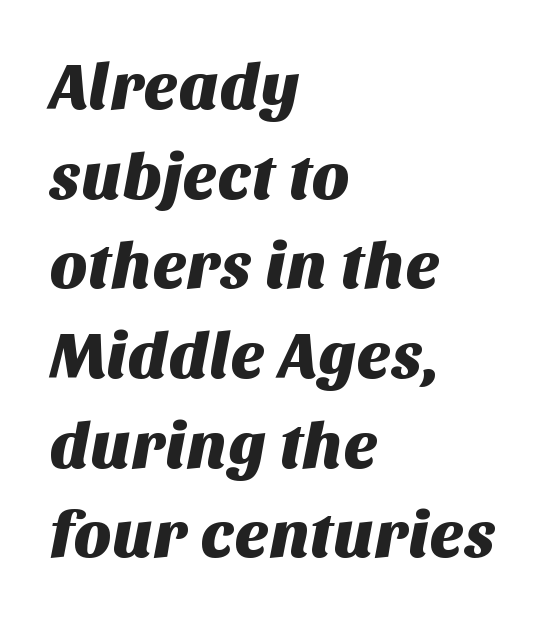
{"serif": "no", "width": "normal", "stroke_contrast": "medium", "x_height": "large", "monospaced": "no", "underline": "no", "align": "left", "line_spacing": "normal", "line_spacing_ratio": 1.38, "letter_spacing": "normal", "letter_spacing_em": 0.0, "glyph_px": 65}
